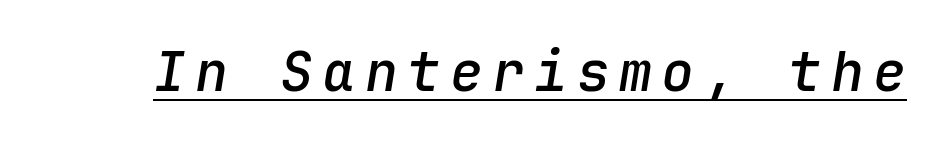
The image shows 55 px semibold type, italic (leaning right), monospaced; set underlined; low stroke contrast and a medium x-height.
